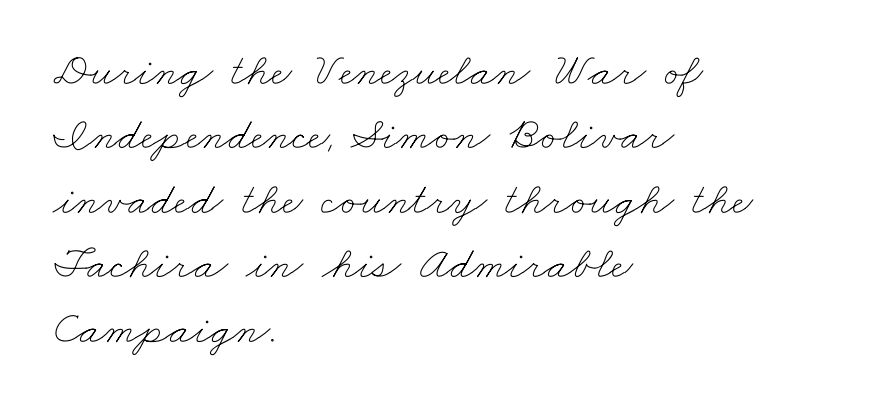
The image shows 46 px thin, wide type; set left-aligned, normal line spacing (1.4x), normal letter spacing, not underlined; low stroke contrast and a small x-height.
